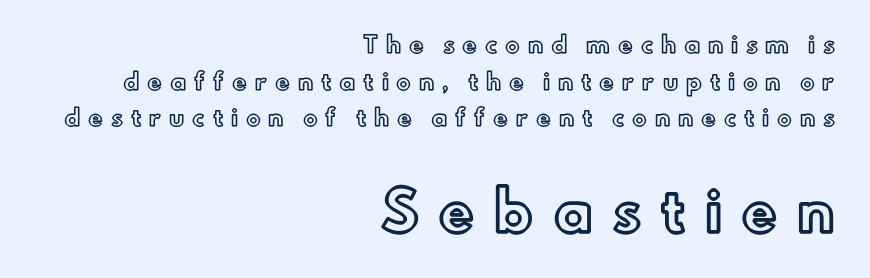
The image shows 54 px text type, upright; set right-aligned, normal line spacing (1.66x), unusually wide letter spacing (+0.35 em), not underlined; the second (bottom) block is 2.45x larger; a small x-height.
